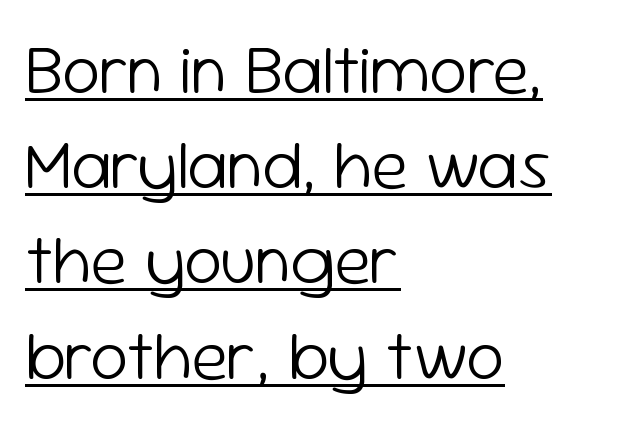
The image shows 68 px light sans-serif type, upright; set left-aligned, normal line spacing (1.4x), normal letter spacing, underlined; low stroke contrast and a medium x-height.
